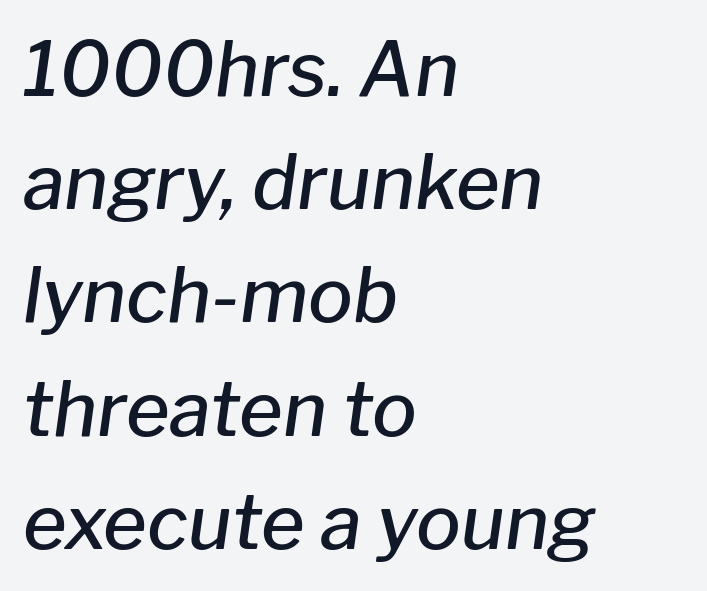
{"italic": "yes", "lean": "right", "slant_degrees": 8, "bold": "semi", "weight": "semibold", "width": "normal", "stroke_contrast": "low", "x_height": "medium", "monospaced": "no", "underline": "no", "align": "left", "line_spacing": "normal", "line_spacing_ratio": 1.51, "letter_spacing": "normal", "letter_spacing_em": 0.0, "glyph_px": 75}
